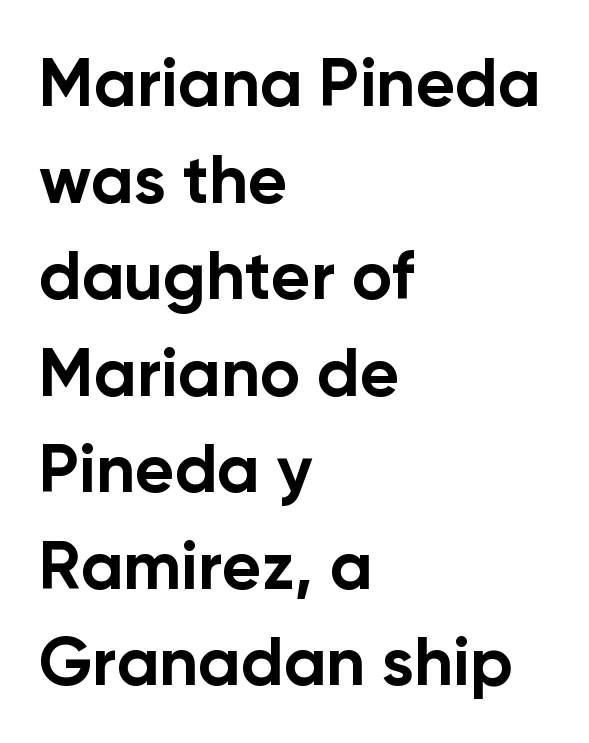
This sample has the flowing, uneven cadence of proportional lettering. Normally led — the rows are evenly, conventionally spaced. You could call the tracking neutral — neither tight nor loose. The strokes are fattened all the way to bold.
